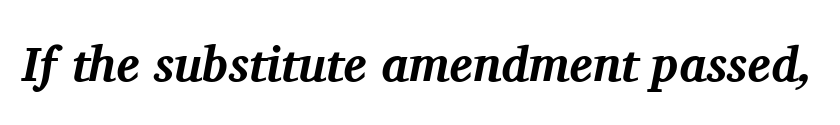
Do the characters align in a grid? No, the font is proportional. Italic? Definitely — the glyphs are oblique. The horizontal fit of the characters is conventional and even. Nobody drew a line under any word here. Is the type bold? Yes — the strokes are clearly thick and heavy.
